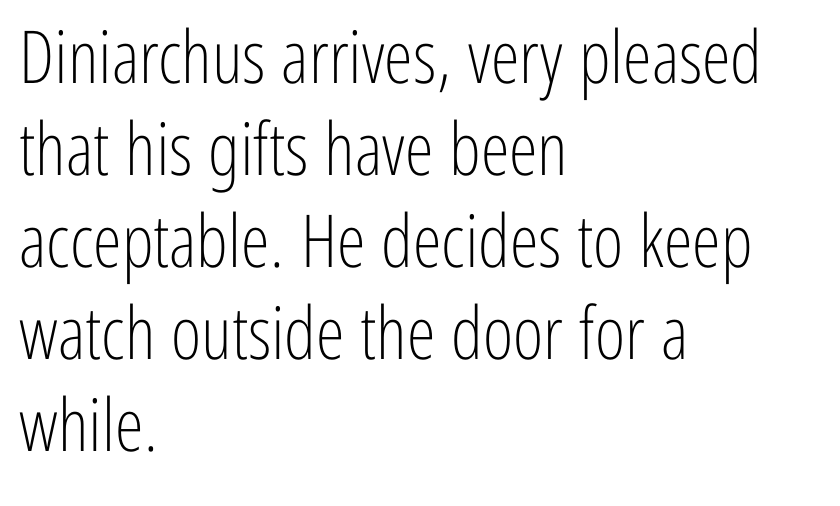
The lines sit at an ordinary, default distance from one another. Underlining? Definitely not there. The strokes are not fattened; the text isn't bold. Leftover space on each line is placed entirely after the last word. Font category for this specimen: sans-serif.
